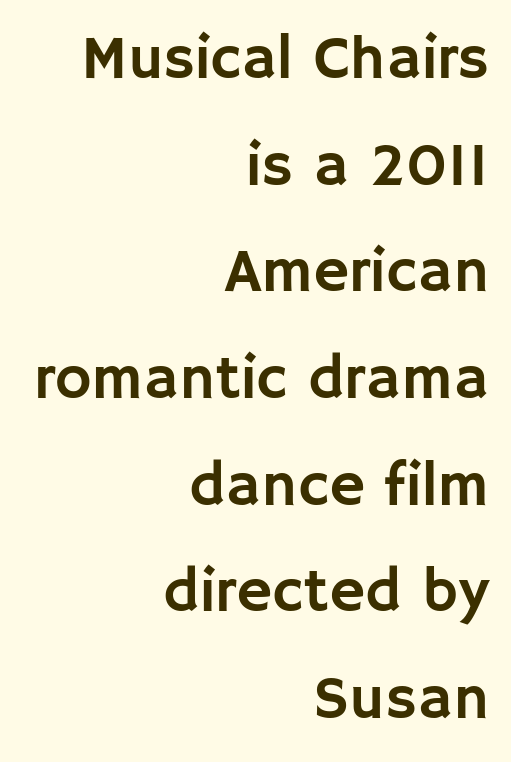
Q: Is the text italic (slanted)? A: No, it is upright.
Q: Is the typeface a serif or a sans-serif typeface? A: Sans-serif.
Q: Is the text underlined? A: No.
Q: How is the paragraph aligned? A: Right-aligned.
Q: Is the spacing between letters normal or unusually wide? A: Normal.
Q: Width (condensed, normal, or wide)? A: Normal.
Q: Stroke contrast? A: Low.
Q: x-height? A: Large.
Q: Monospaced? A: No.
